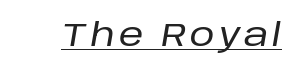
The rendering uses natural spacing where letterforms have individual widths. Quick note: underline on. The text carries the slant typical of an italic or oblique font.
